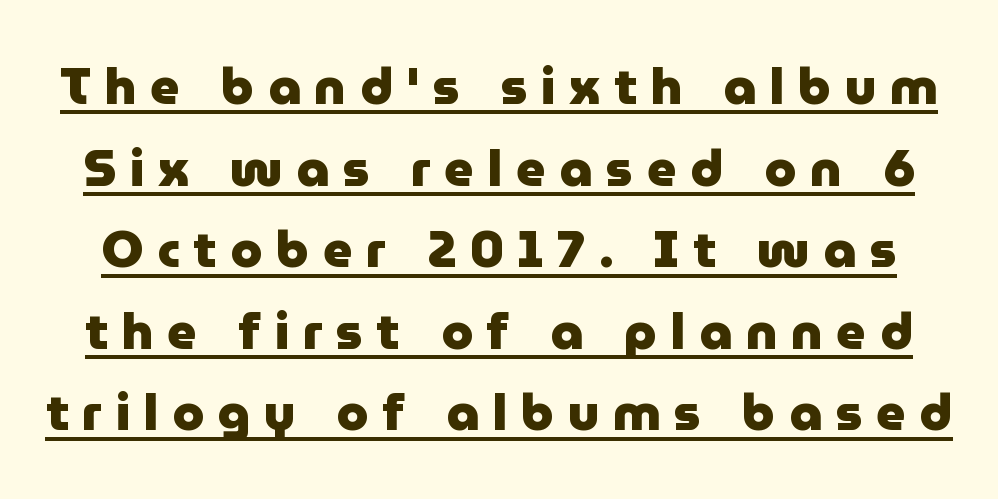
{"serif": "no", "italic": "no", "bold": "yes", "weight": "heavy", "width": "normal", "stroke_contrast": "low", "x_height": "medium", "monospaced": "no", "underline": "yes", "line_spacing": "normal", "line_spacing_ratio": 1.6, "letter_spacing": "wide", "letter_spacing_em": 0.27, "glyph_px": 51}
